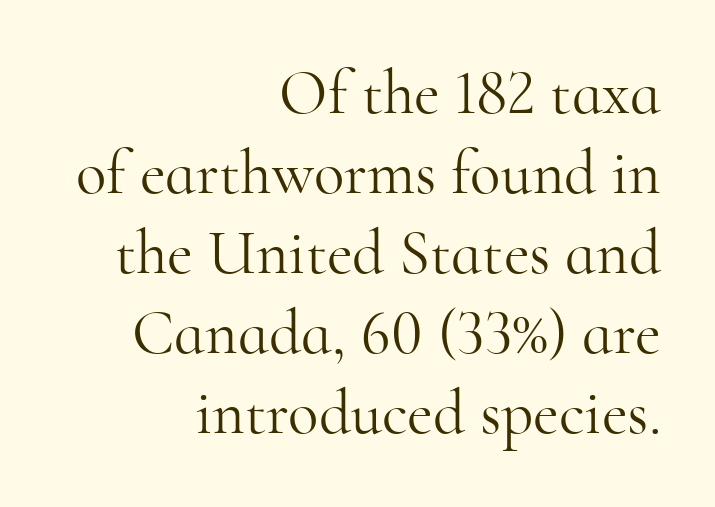
{"serif": "yes", "italic": "no", "bold": "no", "weight": "light", "width": "normal", "stroke_contrast": "high", "x_height": "small", "monospaced": "no", "underline": "no", "align": "right", "line_spacing": "normal", "line_spacing_ratio": 1.27, "letter_spacing": "normal", "letter_spacing_em": 0.0, "glyph_px": 63}
